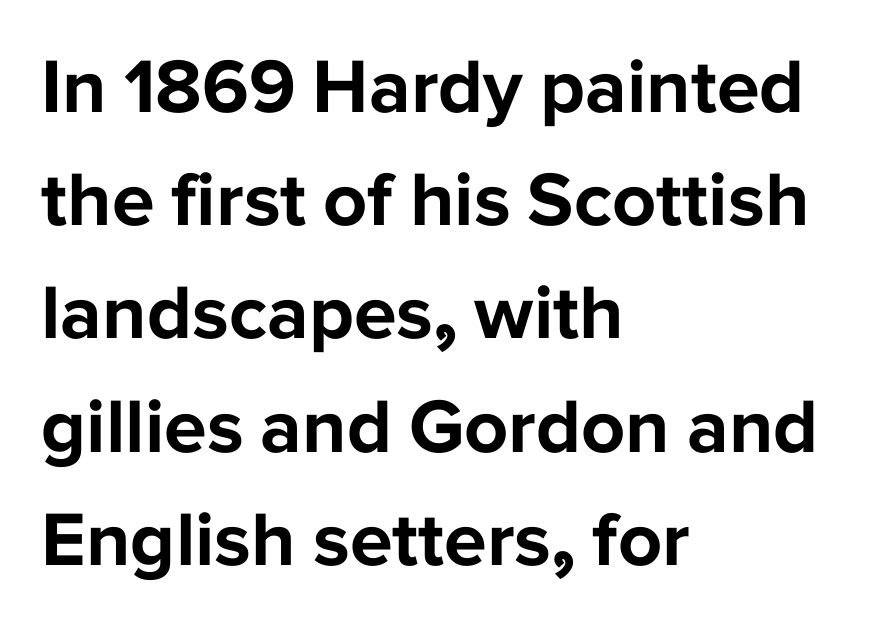
{"serif": "no", "italic": "no", "bold": "yes", "weight": "bold", "width": "normal", "stroke_contrast": "low", "x_height": "medium", "monospaced": "no", "underline": "no", "align": "left", "line_spacing": "normal", "line_spacing_ratio": 1.47, "letter_spacing": "normal", "letter_spacing_em": 0.0, "glyph_px": 77}
